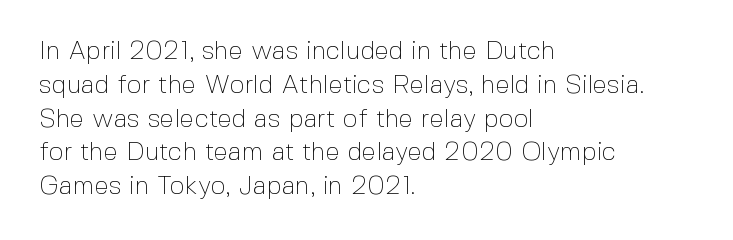
The image shows 26 px text type, upright; set left-aligned, normal line spacing (1.3x), normal letter spacing, not underlined.
